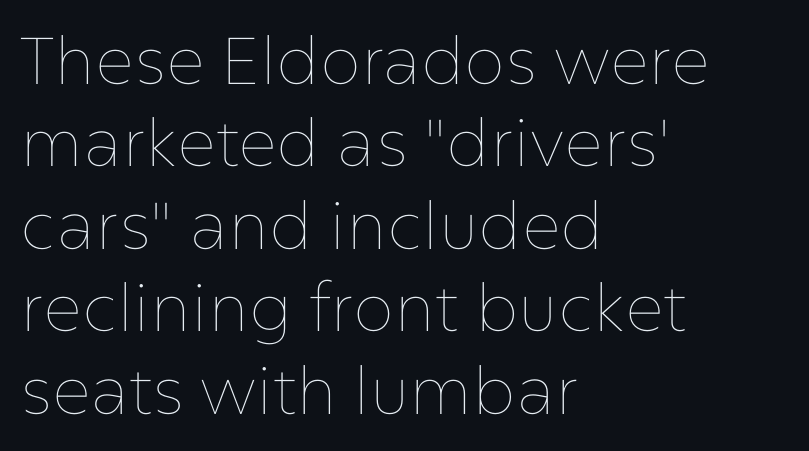
Q: Is the text bold? A: No.
Q: Is the text italic (slanted)? A: No, it is upright.
Q: Is the text underlined? A: No.
Q: How is the paragraph aligned? A: Left-aligned.
Q: Is the spacing between letters normal or unusually wide? A: Normal.
Q: Is the spacing between lines tight, normal or loose? A: Normal.
Q: Width (condensed, normal, or wide)? A: Normal.
Q: Stroke contrast? A: Low.
Q: x-height? A: Medium.
Q: Monospaced? A: No.
